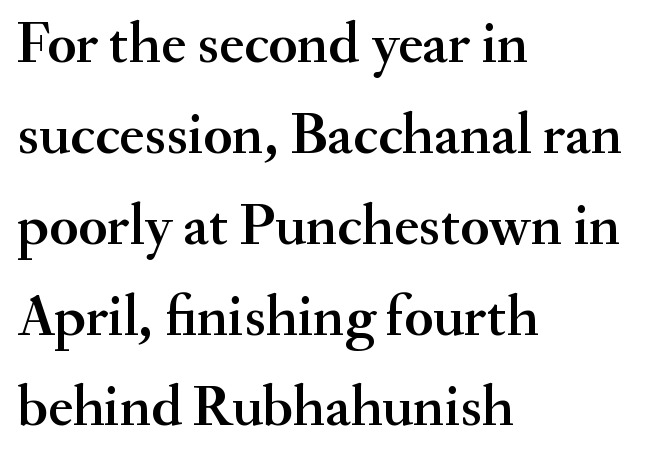
{"serif": "yes", "italic": "no", "width": "normal", "stroke_contrast": "medium", "x_height": "small", "monospaced": "no", "underline": "no", "align": "left", "line_spacing": "normal", "line_spacing_ratio": 1.54, "letter_spacing": "normal", "letter_spacing_em": 0.0, "glyph_px": 59}
